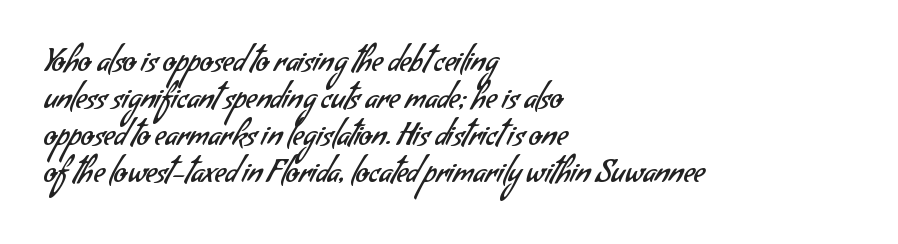
{"serif": "no", "bold": "no", "weight": "regular", "width": "normal", "stroke_contrast": "low", "x_height": "small", "monospaced": "no", "underline": "no", "align": "left", "line_spacing_ratio": 1.23, "letter_spacing": "normal", "letter_spacing_em": 0.0, "glyph_px": 30}
